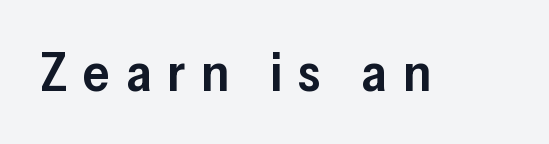
Q: Is the text bold? A: Semi-bold.
Q: Is the text italic (slanted)? A: No, it is upright.
Q: Is the typeface a serif or a sans-serif typeface? A: Sans-serif.
Q: Is the text underlined? A: No.
Q: Is the spacing between letters normal or unusually wide? A: Unusually wide.
Q: Width (condensed, normal, or wide)? A: Normal.
Q: Stroke contrast? A: Low.
Q: x-height? A: Medium.
Q: Monospaced? A: No.
